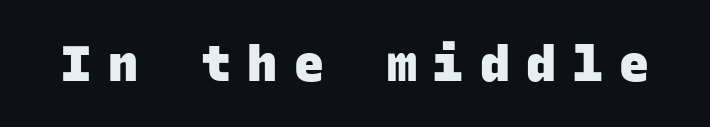
{"serif": "no", "bold": "yes", "weight": "heavy", "width": "normal", "stroke_contrast": "low", "x_height": "large", "monospaced": "yes", "underline": "no", "letter_spacing": "wide", "letter_spacing_em": 0.33, "glyph_px": 50}
